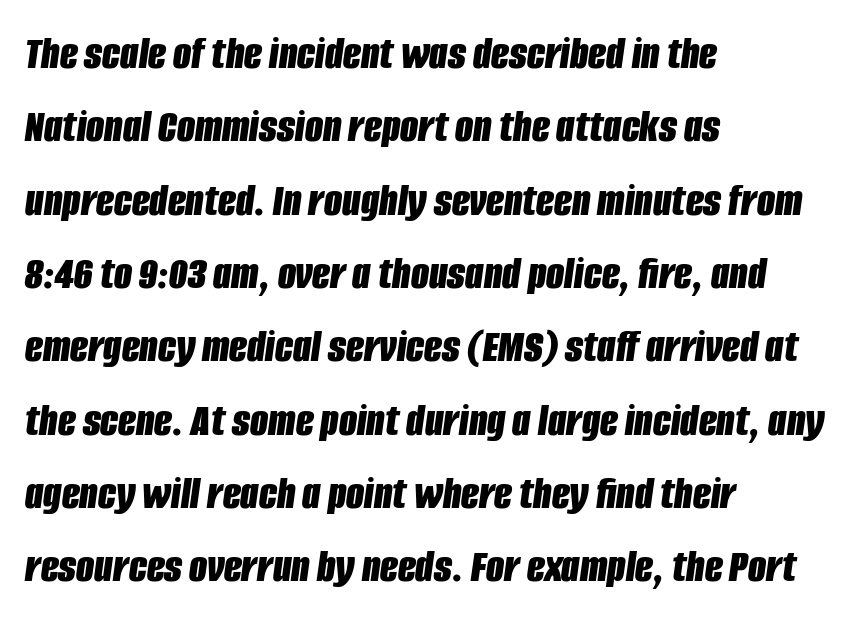
Q: Is the text bold? A: Yes.
Q: Is the text italic (slanted)? A: Yes, it leans right by about 8 degrees.
Q: Is the text underlined? A: No.
Q: How is the paragraph aligned? A: Left-aligned.
Q: Is the spacing between letters normal or unusually wide? A: Normal.
Q: Is the spacing between lines tight, normal or loose? A: Normal.
Q: Width (condensed, normal, or wide)? A: Condensed.
Q: Stroke contrast? A: Low.
Q: x-height? A: Large.
Q: Monospaced? A: No.
